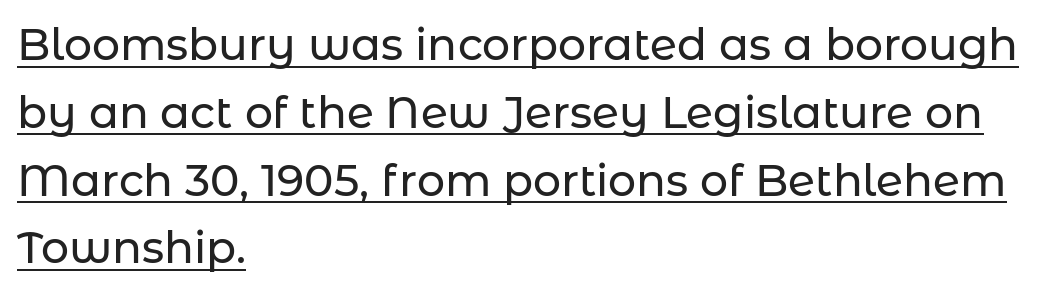
The image shows 44 px sans-serif type, upright; set left-aligned, normal line spacing (1.54x), normal letter spacing, underlined; low stroke contrast and a medium x-height.
